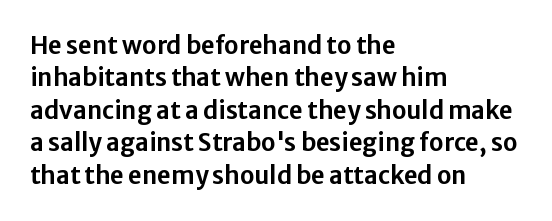
Glyph-to-glyph distance matches everyday printed text. Teacher's note: observe the even left margin — that is flush-left alignment. Type without underlining. This sample keeps an unexceptional amount of space between lines. This is roman type, the default non-slanted kind.
